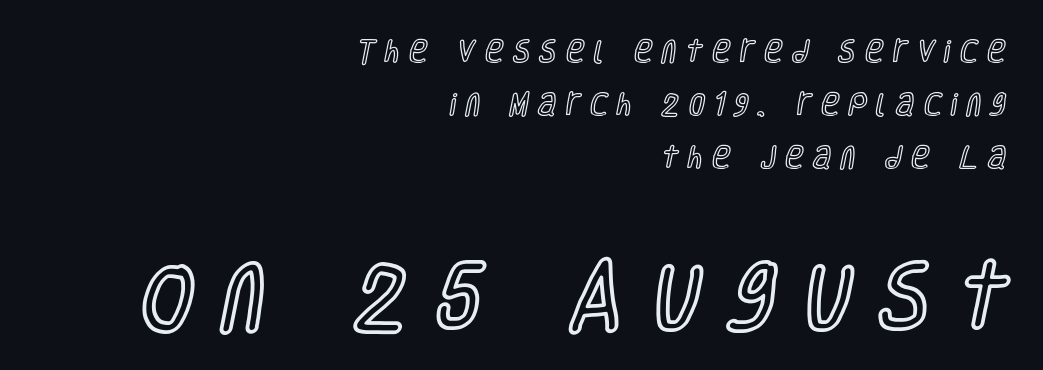
Quick note: interline space is abundant. Does the bottom block carry the larger type? Yes, it does. Underline: absent.
